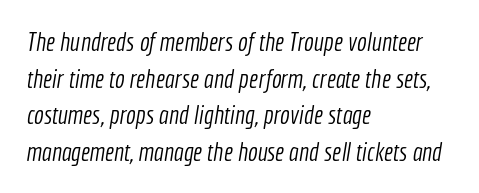
The image shows 26 px text type; set left-aligned, normal line spacing (1.41x), normal letter spacing, not underlined.
